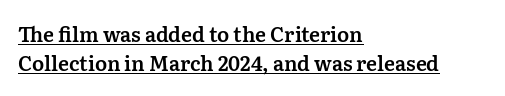
Q: Is the text italic (slanted)? A: No, it is upright.
Q: Is the text underlined? A: Yes.
Q: How is the paragraph aligned? A: Left-aligned.
Q: Is the spacing between letters normal or unusually wide? A: Normal.
Q: Is the spacing between lines tight, normal or loose? A: Normal.
